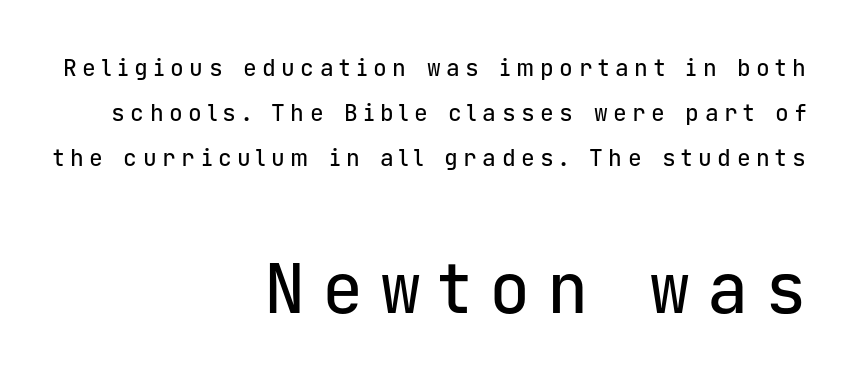
Descender tails drop into unmarked territory. The lower block of text is set noticeably larger than the block above it. No feet cap the strokes, marking this as sans-serif type. Style check: upright. Note the uniform advance width — an 'i' takes as much space as an 'm'. Look at the tracking — it's clearly loosened, letters drifting apart.
